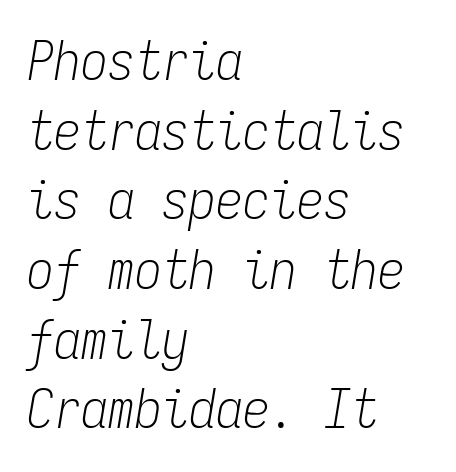
Q: Is the text bold? A: No.
Q: Is the text italic (slanted)? A: Yes, it leans right by about 9 degrees.
Q: Is the text underlined? A: No.
Q: How is the paragraph aligned? A: Left-aligned.
Q: Is the spacing between letters normal or unusually wide? A: Normal.
Q: Is the spacing between lines tight, normal or loose? A: Normal.
Q: Width (condensed, normal, or wide)? A: Condensed.
Q: Stroke contrast? A: Low.
Q: x-height? A: Medium.
Q: Monospaced? A: Yes.
